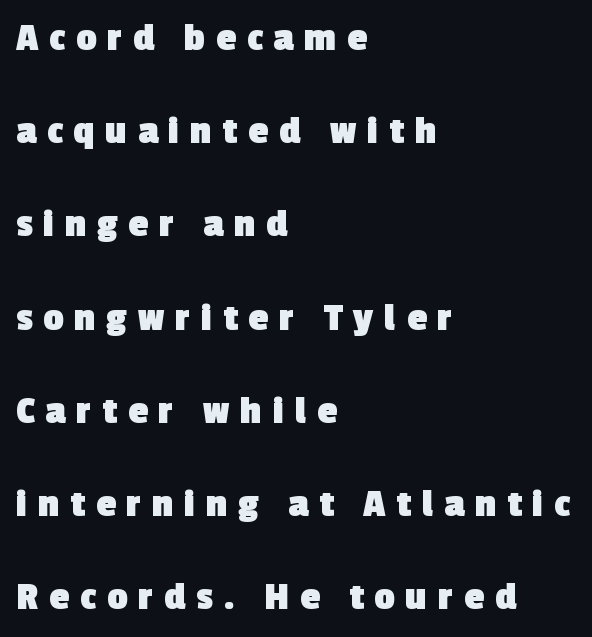
The image shows 40 px heavy sans-serif type; set left-aligned, loose line spacing (2.33x), unusually wide letter spacing (+0.27 em), not underlined; a medium x-height.
